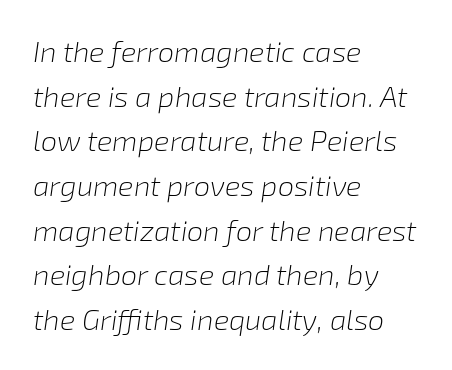
The image shows 29 px light type, italic (leaning right); set left-aligned, normal line spacing (1.54x), normal letter spacing, not underlined; low stroke contrast and a medium x-height.
